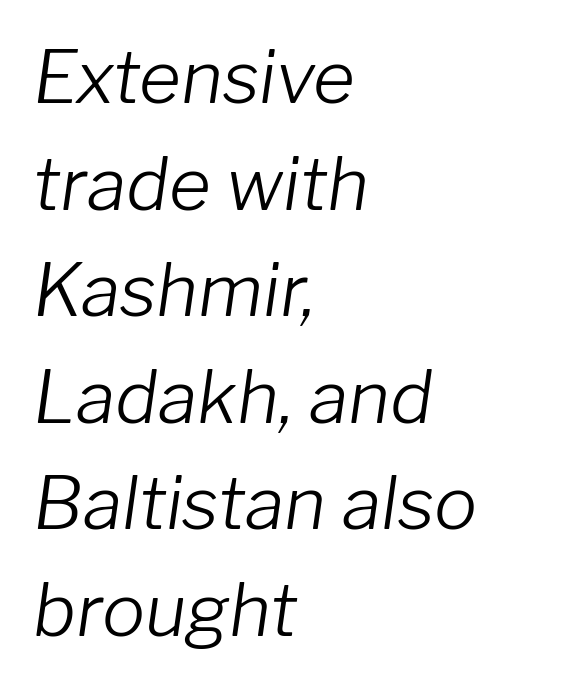
{"italic": "yes", "lean": "right", "slant_degrees": 8, "bold": "no", "weight": "light", "width": "normal", "stroke_contrast": "low", "x_height": "medium", "monospaced": "no", "underline": "no", "align": "left", "line_spacing": "normal", "line_spacing_ratio": 1.48, "letter_spacing": "normal", "letter_spacing_em": 0.0, "glyph_px": 72}
